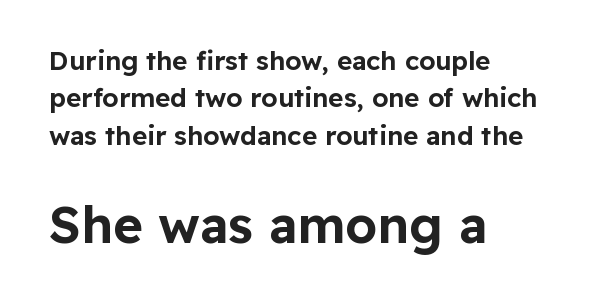
Successive baselines arrive at the customary interval. The passage shown is typed in a proportional face where columns would drift. Larger block? The one below; the one above is distinctly smaller. There is no visible air inserted between adjacent glyphs. Check the space under the baseline: it is left empty.
